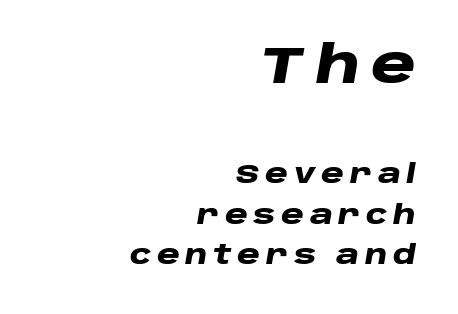
{"italic": "yes", "lean": "right", "slant_degrees": 10, "bold": "yes", "weight": "heavy", "width": "wide", "stroke_contrast": "low", "x_height": "large", "monospaced": "no", "underline": "no", "align": "right", "line_spacing": "normal", "line_spacing_ratio": 1.56, "letter_spacing": "wide", "letter_spacing_em": 0.22, "larger_block": "first", "size_ratio": 1.96, "glyph_px": 51}
